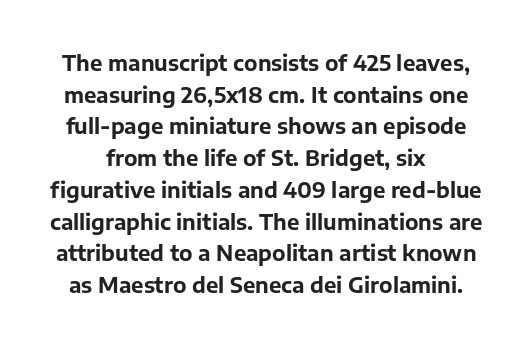
{"italic": "no", "bold": "yes", "underline": "no", "line_spacing": "normal", "line_spacing_ratio": 1.51, "letter_spacing": "normal", "letter_spacing_em": 0.0, "glyph_px": 21}
